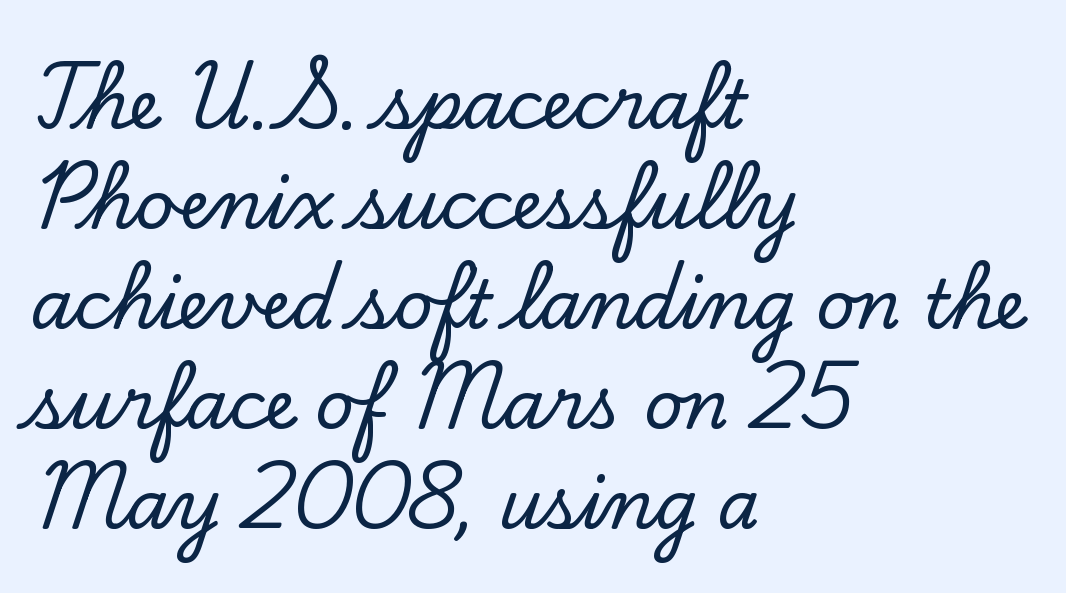
Q: Is the text italic (slanted)? A: Yes.
Q: Is the typeface a serif or a sans-serif typeface? A: Serif.
Q: Is the text underlined? A: No.
Q: How is the paragraph aligned? A: Left-aligned.
Q: Is the spacing between letters normal or unusually wide? A: Normal.
Q: Is the spacing between lines tight, normal or loose? A: Normal.
Q: Width (condensed, normal, or wide)? A: Normal.
Q: Stroke contrast? A: Low.
Q: x-height? A: Small.
Q: Monospaced? A: No.
